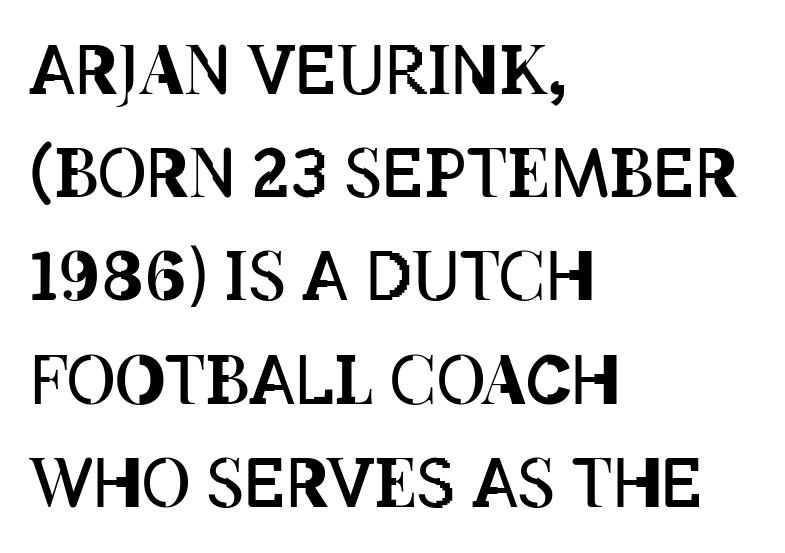
{"italic": "no", "bold": "no", "weight": "regular", "width": "condensed", "stroke_contrast": "low", "x_height": "large", "monospaced": "no", "underline": "no", "align": "left", "line_spacing": "normal", "line_spacing_ratio": 1.54, "letter_spacing": "normal", "letter_spacing_em": 0.0, "glyph_px": 67}
